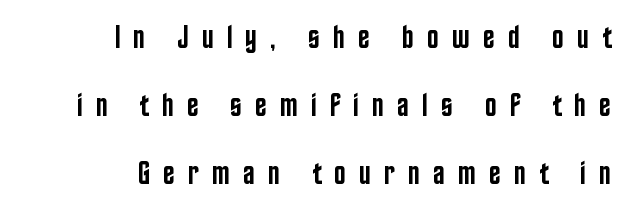
Do the letters lean? They stand straight. The characters display no serif detailing; their extremities are plain. This block would shrink considerably if given ordinary leading; it's expanded now. You could only call the tracking loose — the letters float apart.
